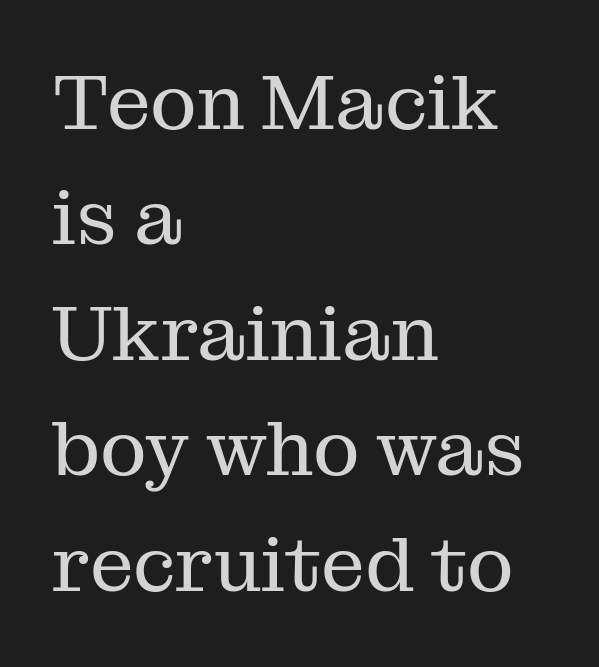
The passage shown has conventional tracking throughout. This sample keeps an unexceptional amount of space between lines. Font category for this specimen: serif. The rag falls on the right side of this text block. The letterforms sit at book weight or below. When letters stand straight like this, we call the style roman or upright.
